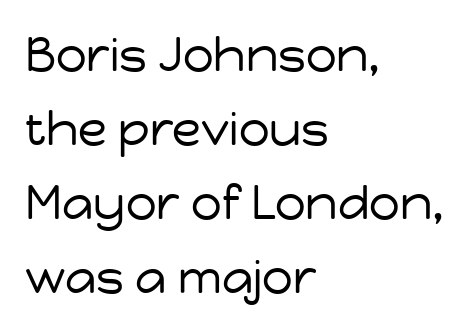
Q: Is the text bold? A: No.
Q: Is the text italic (slanted)? A: No, it is upright.
Q: Is the typeface a serif or a sans-serif typeface? A: Sans-serif.
Q: Is the text underlined? A: No.
Q: How is the paragraph aligned? A: Left-aligned.
Q: Is the spacing between letters normal or unusually wide? A: Normal.
Q: Is the spacing between lines tight, normal or loose? A: Normal.
Q: Width (condensed, normal, or wide)? A: Normal.
Q: Stroke contrast? A: Low.
Q: x-height? A: Medium.
Q: Monospaced? A: No.
